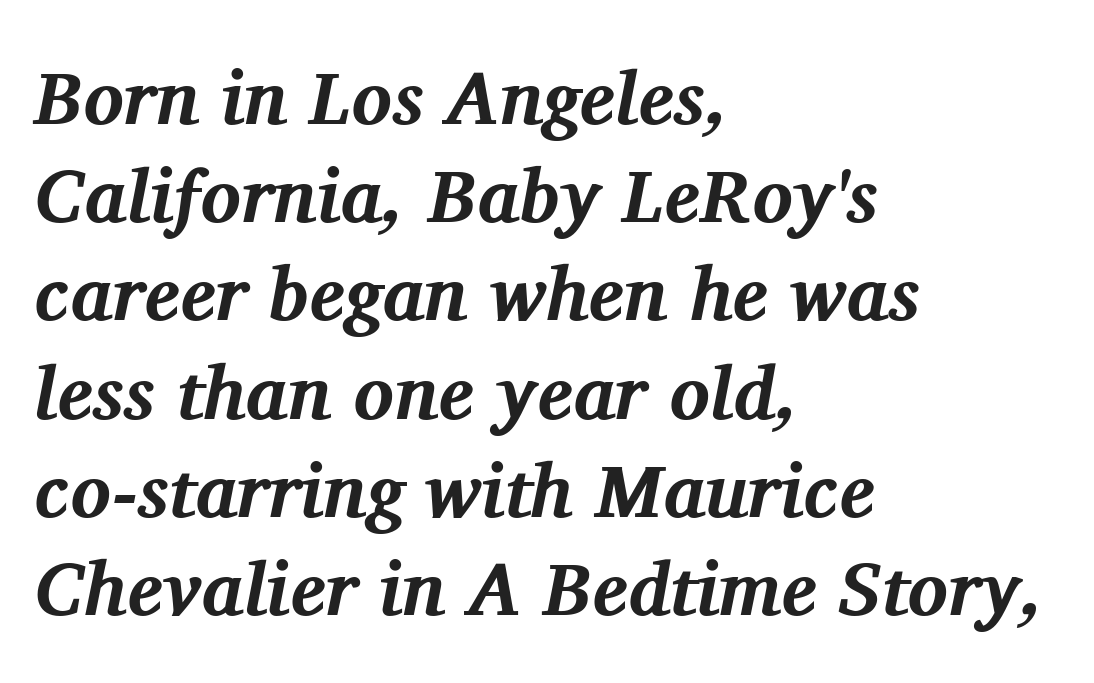
Q: Is the text bold? A: Yes.
Q: Is the text italic (slanted)? A: Yes, it leans right by about 11 degrees.
Q: Is the typeface a serif or a sans-serif typeface? A: Serif.
Q: Is the text underlined? A: No.
Q: How is the paragraph aligned? A: Left-aligned.
Q: Is the spacing between letters normal or unusually wide? A: Normal.
Q: Is the spacing between lines tight, normal or loose? A: Normal.
Q: Width (condensed, normal, or wide)? A: Normal.
Q: Stroke contrast? A: Medium.
Q: x-height? A: Medium.
Q: Monospaced? A: No.
